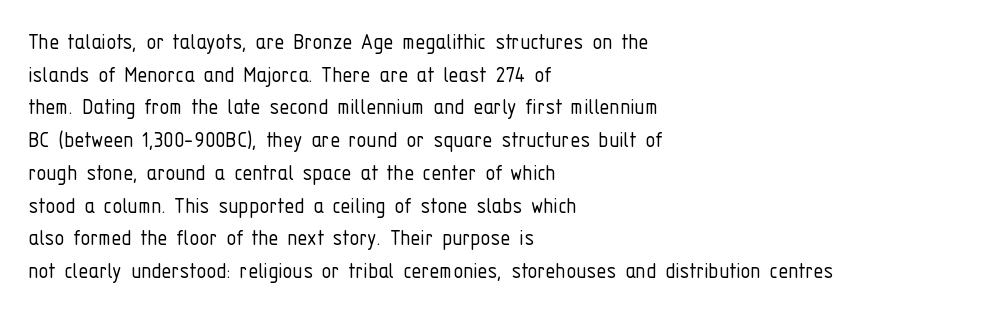
The image shows 25 px text type, upright; set left-aligned, normal line spacing (1.31x), normal letter spacing, not underlined.
